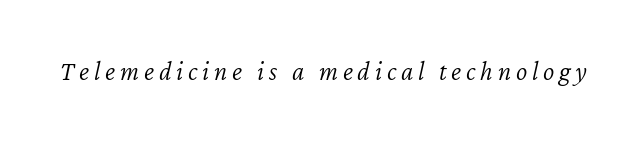
Q: Is the text bold? A: No.
Q: Is the text italic (slanted)? A: Yes, it leans right by about 12 degrees.
Q: Is the text underlined? A: No.
